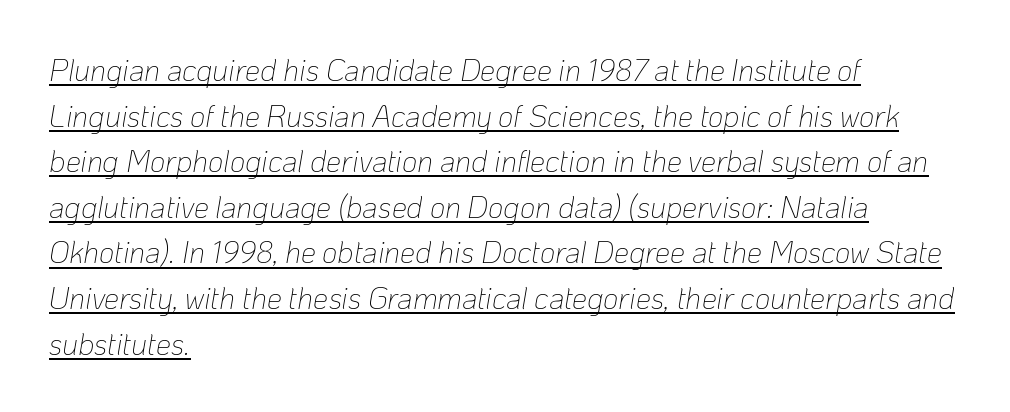
The image shows 30 px thin type, italic (leaning right); set left-aligned, normal line spacing (1.52x), normal letter spacing, underlined; low stroke contrast and a medium x-height.
